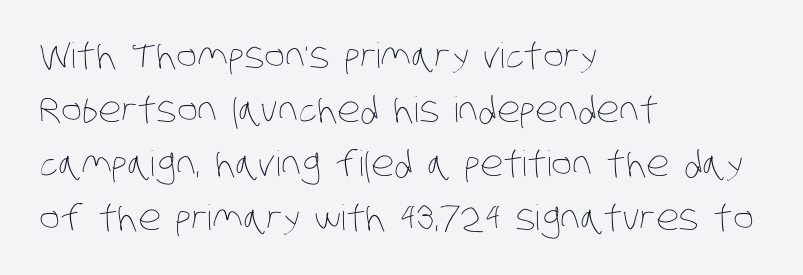
The image shows 35 px thin, condensed type; set left-aligned, normal line spacing (1.54x), normal letter spacing, not underlined; low stroke contrast and a large x-height.
